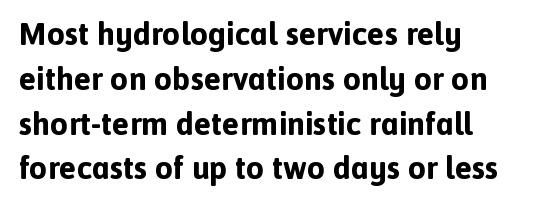
The image shows 32 px bold sans-serif type, upright; set left-aligned, normal line spacing (1.4x), normal letter spacing, not underlined; a medium x-height.
